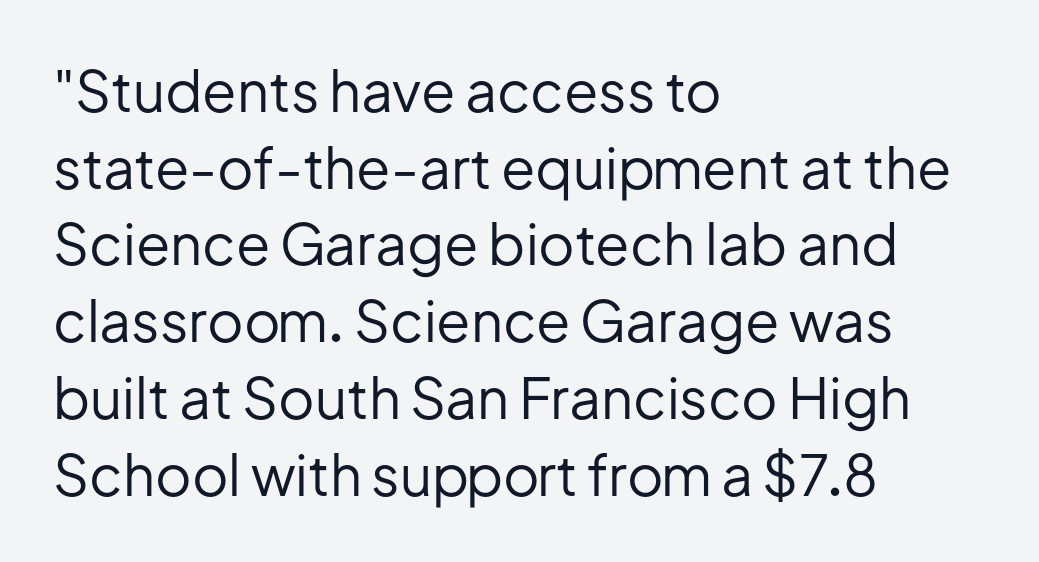
Q: Is the text bold? A: No.
Q: Is the text italic (slanted)? A: No, it is upright.
Q: Is the typeface a serif or a sans-serif typeface? A: Sans-serif.
Q: Is the text underlined? A: No.
Q: How is the paragraph aligned? A: Left-aligned.
Q: Is the spacing between letters normal or unusually wide? A: Normal.
Q: Is the spacing between lines tight, normal or loose? A: Normal.
Q: Width (condensed, normal, or wide)? A: Normal.
Q: Stroke contrast? A: Low.
Q: x-height? A: Medium.
Q: Monospaced? A: No.
